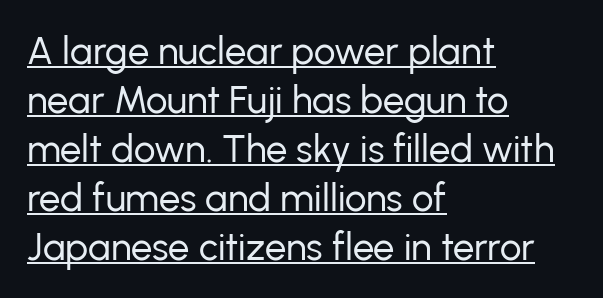
Q: Is the text bold? A: No.
Q: Is the text italic (slanted)? A: No, it is upright.
Q: Is the typeface a serif or a sans-serif typeface? A: Sans-serif.
Q: Is the text underlined? A: Yes.
Q: How is the paragraph aligned? A: Left-aligned.
Q: Is the spacing between letters normal or unusually wide? A: Normal.
Q: Is the spacing between lines tight, normal or loose? A: Normal.
Q: Width (condensed, normal, or wide)? A: Normal.
Q: Stroke contrast? A: Low.
Q: x-height? A: Medium.
Q: Monospaced? A: No.
